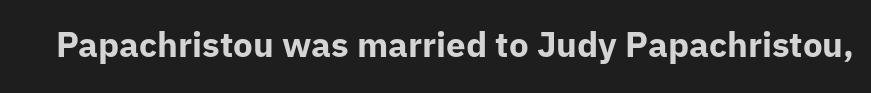
Q: Is the text bold? A: Yes.
Q: Is the text italic (slanted)? A: No, it is upright.
Q: Is the typeface a serif or a sans-serif typeface? A: Sans-serif.
Q: Is the text underlined? A: No.
Q: Is the spacing between letters normal or unusually wide? A: Normal.
Q: Width (condensed, normal, or wide)? A: Normal.
Q: Stroke contrast? A: Low.
Q: x-height? A: Medium.
Q: Monospaced? A: No.
